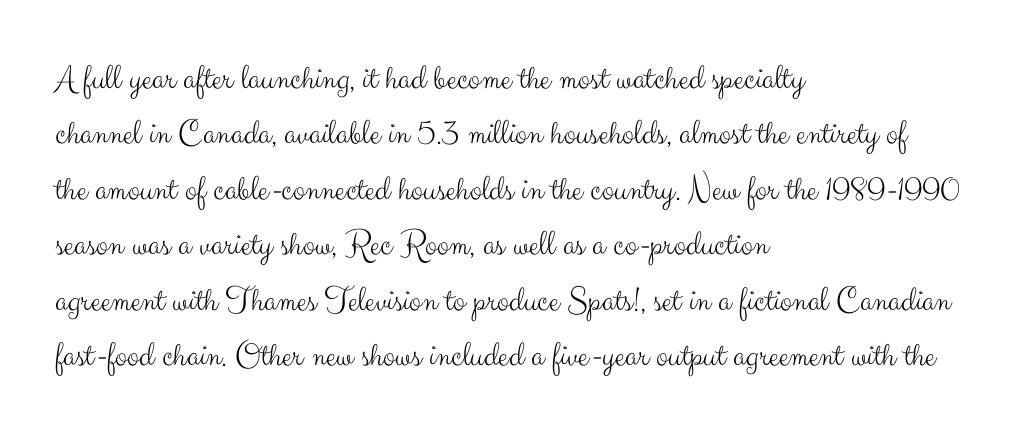
The image shows 36 px light sans-serif type; set left-aligned, normal line spacing (1.54x), normal letter spacing, not underlined; medium stroke contrast and a small x-height.
